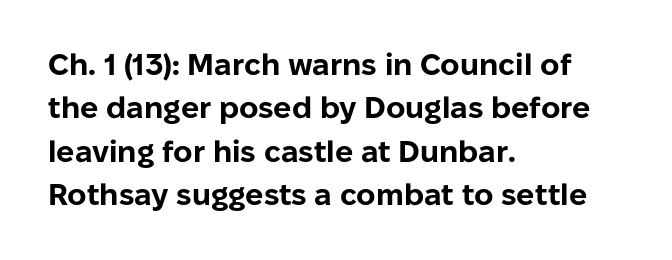
The image shows 30 px bold sans-serif type, upright; set left-aligned, normal line spacing (1.45x), normal letter spacing, not underlined; low stroke contrast and a medium x-height.
